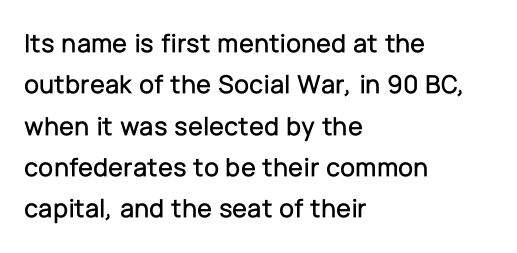
Q: Is the text italic (slanted)? A: No, it is upright.
Q: Is the text underlined? A: No.
Q: How is the paragraph aligned? A: Left-aligned.
Q: Is the spacing between letters normal or unusually wide? A: Normal.
Q: Is the spacing between lines tight, normal or loose? A: Normal.
